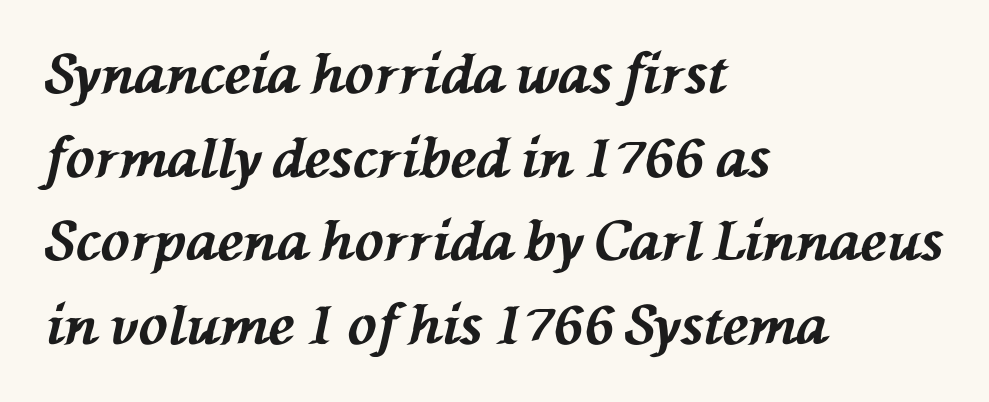
Alignment: flush left. Looks like regular typesetting: each glyph gets only the width it needs. Pretty heavy lettering here — definitely bold. Default kerning and tracking; the words read as compact shapes. Does the lettering tilt? It does — this is italic. A typesetter would call this leading conventional body-copy spacing.
